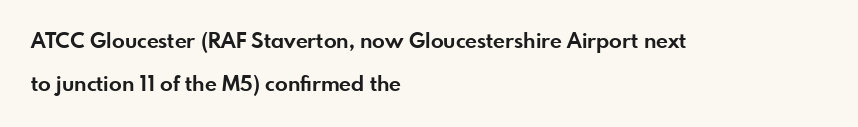
Glyph-to-glyph distance matches everyday printed text. The passage is arranged the way most books set body copy — flush left. Its strokes are broad and dark, the hallmark of bold type. Honestly, the rows look like they've been pulled way apart.
